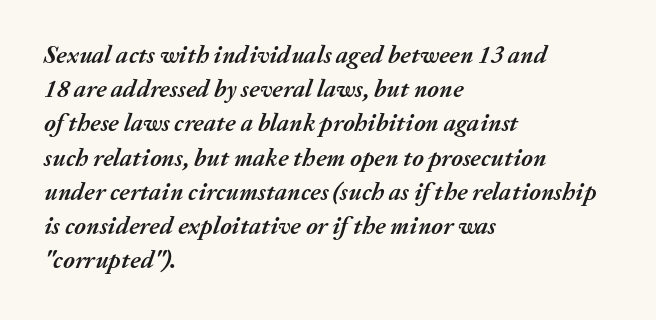
Q: Is the text bold? A: Yes.
Q: Is the text italic (slanted)? A: Yes, it leans right by about 20 degrees.
Q: Is the text underlined? A: No.
Q: How is the paragraph aligned? A: Left-aligned.
Q: Is the spacing between letters normal or unusually wide? A: Normal.
Q: Is the spacing between lines tight, normal or loose? A: Normal.
